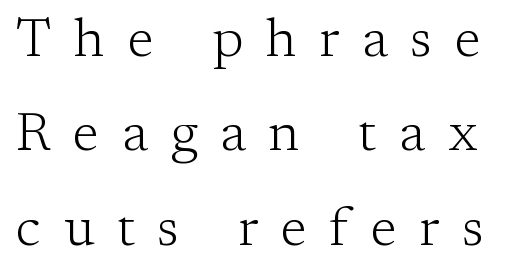
{"serif": "yes", "italic": "no", "bold": "no", "weight": "light", "width": "normal", "stroke_contrast": "low", "x_height": "medium", "monospaced": "no", "underline": "no", "line_spacing_ratio": 1.75, "letter_spacing": "wide", "letter_spacing_em": 0.42, "glyph_px": 54}
